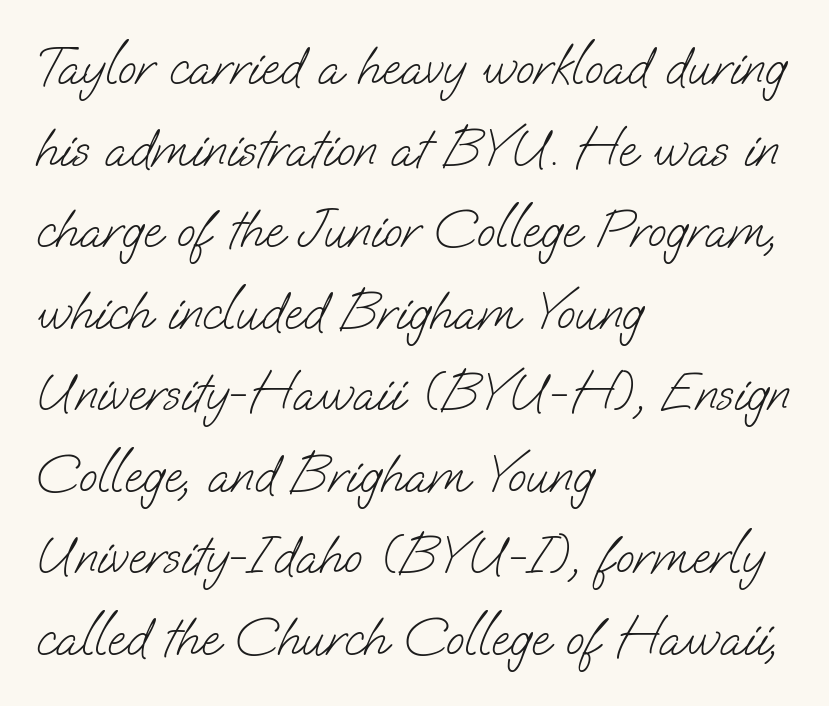
{"serif": "no", "bold": "no", "weight": "light", "width": "normal", "stroke_contrast": "low", "x_height": "small", "monospaced": "no", "underline": "no", "align": "left", "line_spacing": "normal", "line_spacing_ratio": 1.51, "letter_spacing": "normal", "letter_spacing_em": 0.0, "glyph_px": 54}
